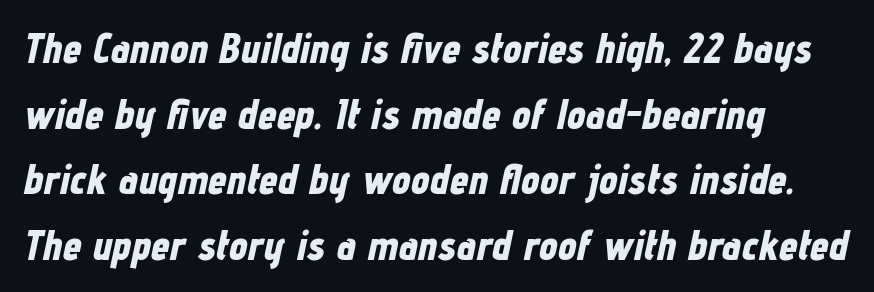
The compositor pushed each line to the left boundary. Vertically, the passage feels balanced, rows spaced as you'd expect. Honestly, the letter spacing is just normal — you wouldn't notice it. I'd describe the lettering as bold — thick and assertive. The letters are slanted; this is an italic face.
